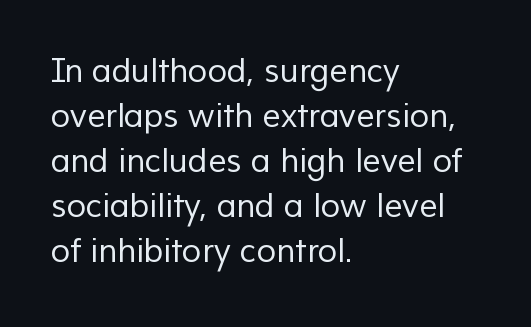
The image shows 32 px regular-weight sans-serif type; set left-aligned, normal line spacing (1.41x), normal letter spacing, not underlined; low stroke contrast and a medium x-height.
